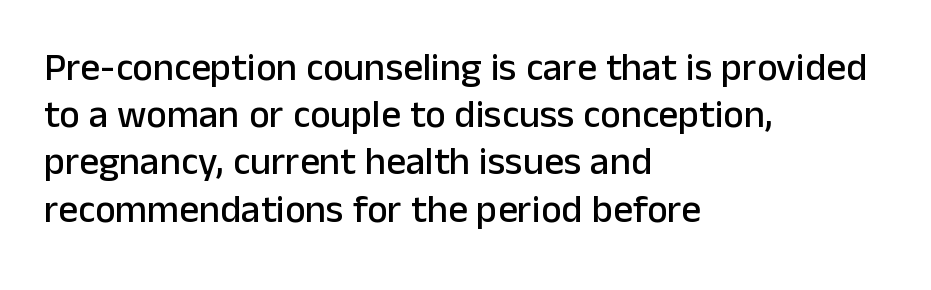
Q: Is the text italic (slanted)? A: No, it is upright.
Q: Is the typeface a serif or a sans-serif typeface? A: Sans-serif.
Q: Is the text underlined? A: No.
Q: How is the paragraph aligned? A: Left-aligned.
Q: Is the spacing between letters normal or unusually wide? A: Normal.
Q: Width (condensed, normal, or wide)? A: Normal.
Q: Stroke contrast? A: Low.
Q: x-height? A: Medium.
Q: Monospaced? A: No.
